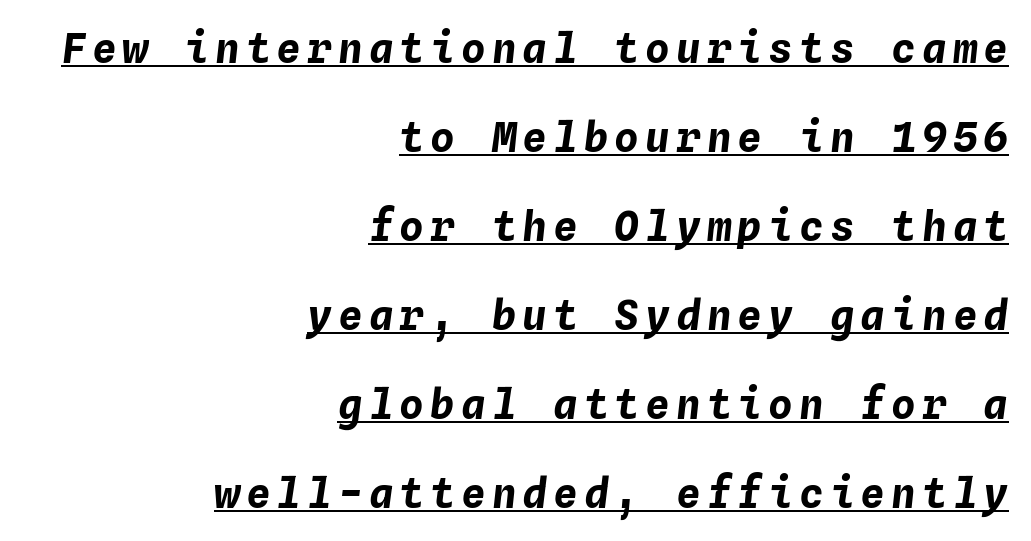
{"italic": "yes", "lean": "right", "slant_degrees": 4, "bold": "yes", "weight": "bold", "width": "normal", "stroke_contrast": "low", "x_height": "medium", "monospaced": "yes", "underline": "yes", "align": "right", "line_spacing": "loose", "line_spacing_ratio": 2.17, "glyph_px": 41}
